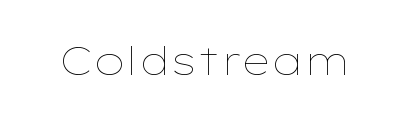
The image shows 39 px thin, wide type, upright; set normal letter spacing, not underlined; low stroke contrast and a medium x-height.
